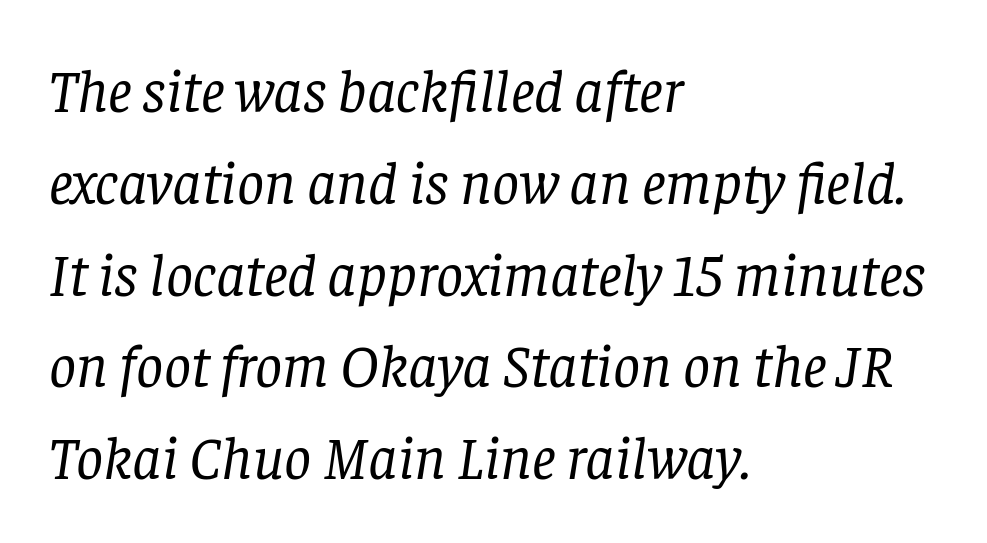
{"serif": "yes", "italic": "yes", "lean": "right", "slant_degrees": 8, "bold": "no", "weight": "regular", "width": "normal", "stroke_contrast": "low", "x_height": "large", "monospaced": "no", "underline": "no", "align": "left", "line_spacing": "normal", "line_spacing_ratio": 1.53, "letter_spacing": "normal", "letter_spacing_em": 0.0, "glyph_px": 60}
